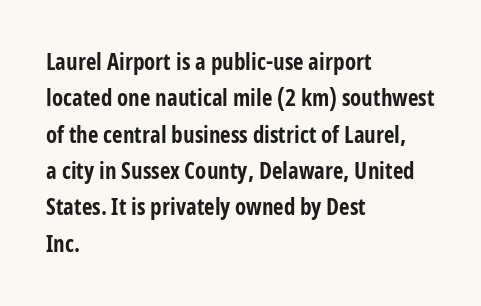
The image shows 23 px bold type, upright; set left-aligned, normal line spacing (1.58x), normal letter spacing, not underlined.
